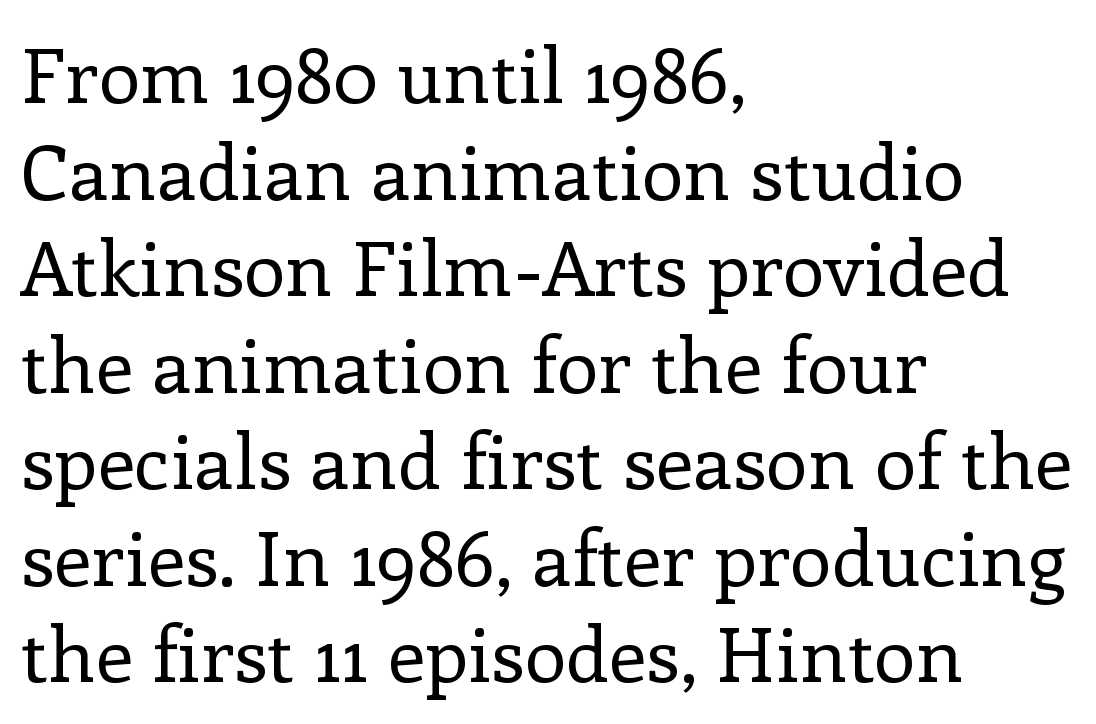
Italic? Not at all — the glyphs are vertical. Is this a fixed-width face? No — the glyphs have proportional, varying widths. These lines stack with their left ends in a neat column. A typesetter would call this leading conventional body-copy spacing. The face used here is rendered with its standard letterfit.
